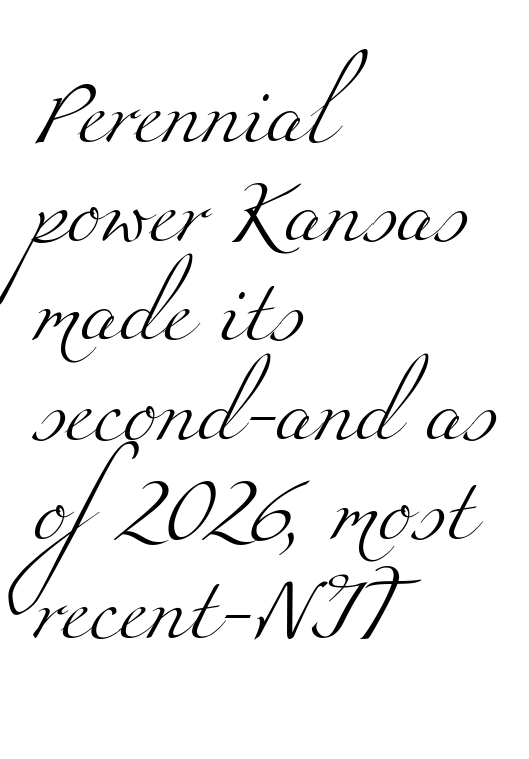
Q: Is the text bold? A: No.
Q: Is the text underlined? A: No.
Q: How is the paragraph aligned? A: Left-aligned.
Q: Is the spacing between letters normal or unusually wide? A: Normal.
Q: Is the spacing between lines tight, normal or loose? A: Normal.
Q: Width (condensed, normal, or wide)? A: Wide.
Q: Stroke contrast? A: Medium.
Q: x-height? A: Small.
Q: Monospaced? A: No.
